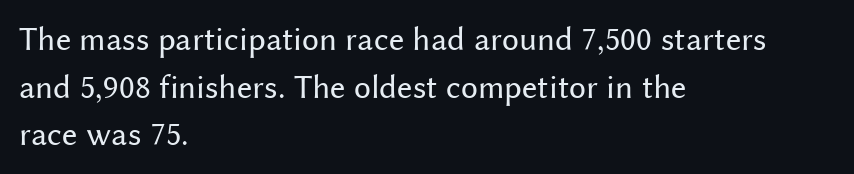
The image shows 34 px regular-weight sans-serif type, upright; set left-aligned, normal line spacing (1.4x), normal letter spacing, not underlined; medium stroke contrast and a medium x-height.
